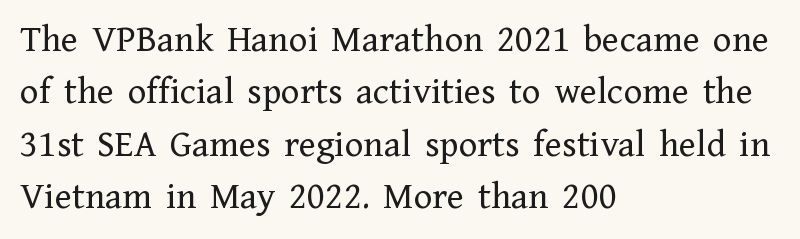
{"serif": "yes", "italic": "no", "bold": "no", "weight": "regular", "width": "normal", "stroke_contrast": "low", "x_height": "medium", "monospaced": "no", "underline": "no", "align": "left", "line_spacing": "normal", "line_spacing_ratio": 1.34, "letter_spacing": "normal", "letter_spacing_em": 0.0, "glyph_px": 39}
